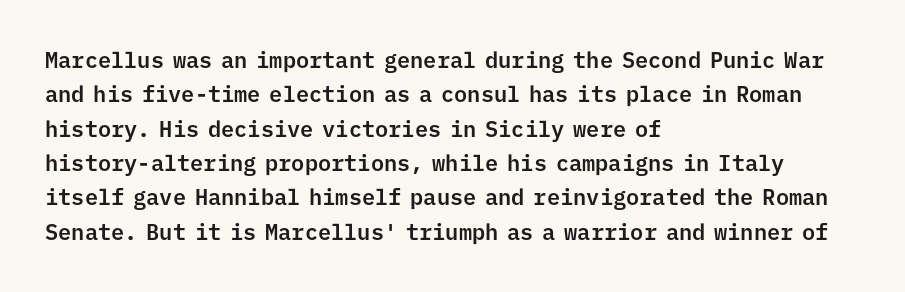
Q: Is the text italic (slanted)? A: No, it is upright.
Q: Is the text underlined? A: No.
Q: How is the paragraph aligned? A: Left-aligned.
Q: Is the spacing between letters normal or unusually wide? A: Normal.
Q: Is the spacing between lines tight, normal or loose? A: Normal.
